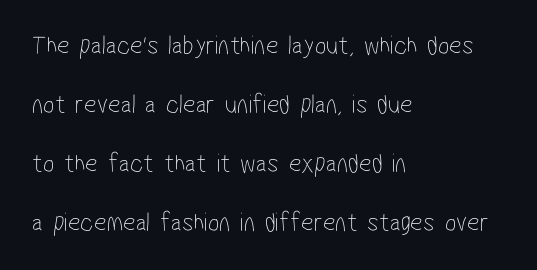
The passage shown is not bold in any degree. Widely set lines give the paragraph a tall, airy silhouette. Typeset ragged right — the left edge is the straight one. Here the glyphs are tracked normally, forming tight word shapes. The space beneath each line is pristine and unruled.
